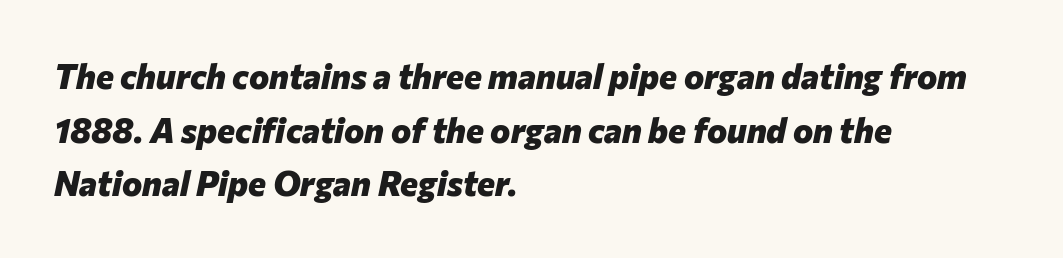
Q: Is the text bold? A: Yes.
Q: Is the text italic (slanted)? A: Yes, it leans right by about 12 degrees.
Q: Is the text underlined? A: No.
Q: How is the paragraph aligned? A: Left-aligned.
Q: Is the spacing between letters normal or unusually wide? A: Normal.
Q: Is the spacing between lines tight, normal or loose? A: Normal.
Q: Width (condensed, normal, or wide)? A: Normal.
Q: Stroke contrast? A: Low.
Q: x-height? A: Medium.
Q: Monospaced? A: No.
